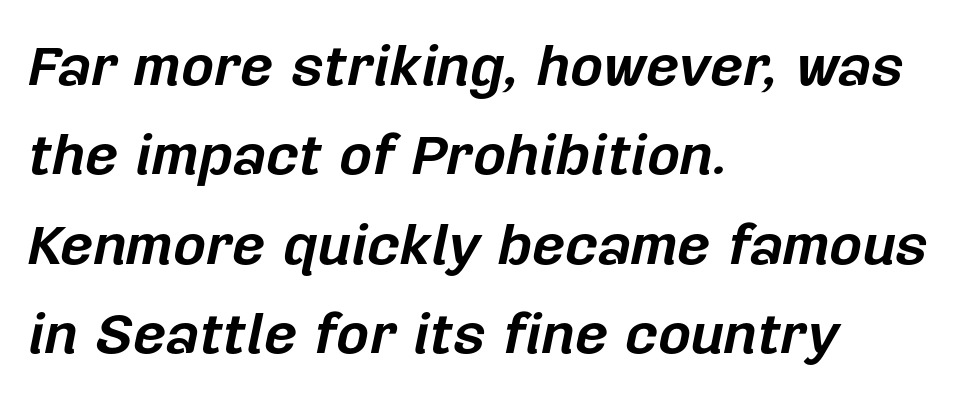
{"italic": "yes", "lean": "right", "slant_degrees": 12, "bold": "yes", "weight": "bold", "width": "normal", "stroke_contrast": "low", "x_height": "medium", "monospaced": "no", "underline": "no", "align": "left", "line_spacing": "normal", "line_spacing_ratio": 1.57, "letter_spacing": "normal", "letter_spacing_em": 0.0, "glyph_px": 57}
